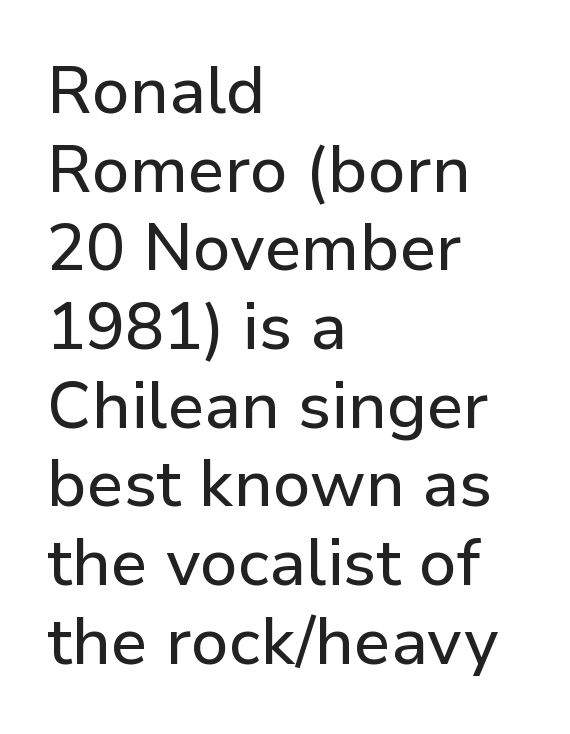
In terms of letterspacing, this is plain default setting. The typeface chosen for these lines omits serifs. Spacing verdict: proportional, widths tailored to each character. Layout note: lines flush left. Letters rest on an invisible, unmarked baseline. The letters stand straight up with perfectly vertical stems.
